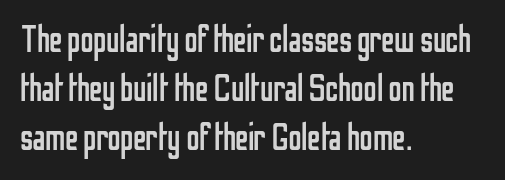
{"serif": "no", "italic": "no", "bold": "no", "weight": "regular", "width": "condensed", "stroke_contrast": "low", "x_height": "medium", "monospaced": "no", "underline": "no", "align": "left", "line_spacing": "normal", "line_spacing_ratio": 1.32, "letter_spacing": "normal", "letter_spacing_em": 0.0, "glyph_px": 37}
